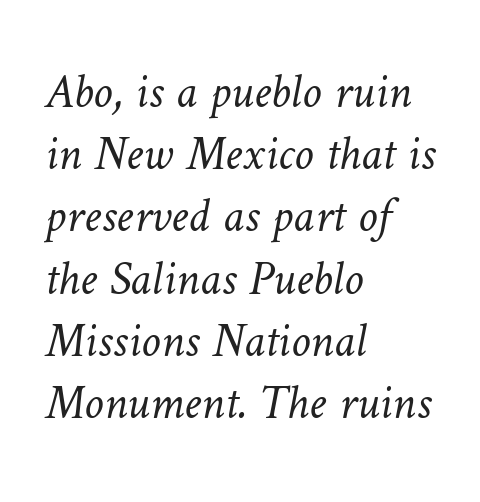
Q: Is the text bold? A: No.
Q: Is the text underlined? A: No.
Q: How is the paragraph aligned? A: Left-aligned.
Q: Is the spacing between letters normal or unusually wide? A: Normal.
Q: Is the spacing between lines tight, normal or loose? A: Normal.
Q: Width (condensed, normal, or wide)? A: Normal.
Q: Stroke contrast? A: Low.
Q: x-height? A: Medium.
Q: Monospaced? A: No.
